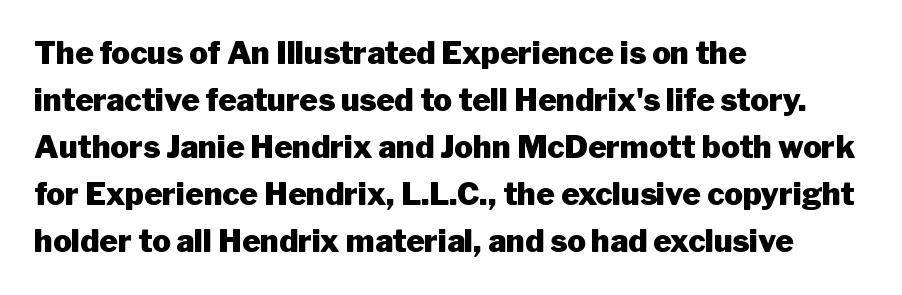
The image shows 31 px heavy sans-serif type, upright; set left-aligned, normal line spacing (1.52x), normal letter spacing, not underlined; low stroke contrast and a medium x-height.
